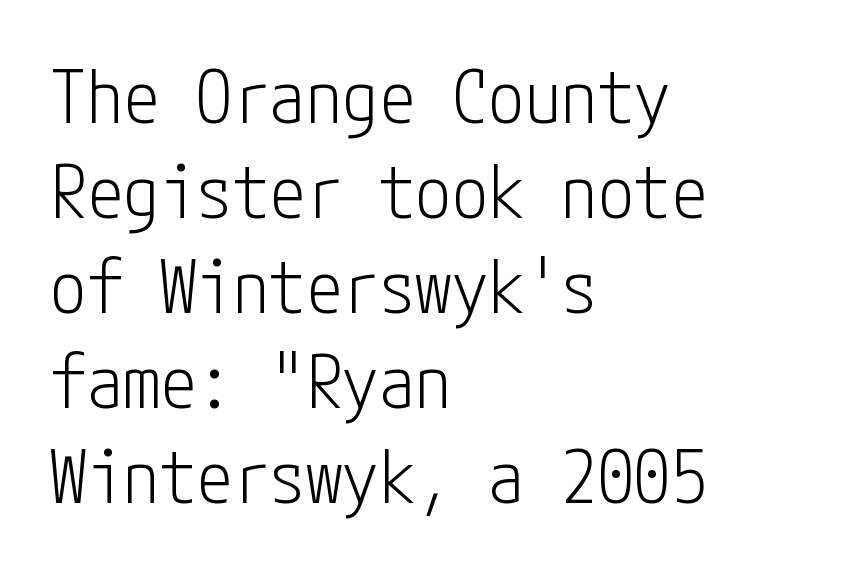
{"serif": "no", "italic": "no", "bold": "no", "weight": "light", "width": "condensed", "stroke_contrast": "low", "x_height": "medium", "underline": "no", "align": "left", "line_spacing": "normal", "line_spacing_ratio": 1.3, "letter_spacing": "normal", "letter_spacing_em": 0.0, "glyph_px": 73}
